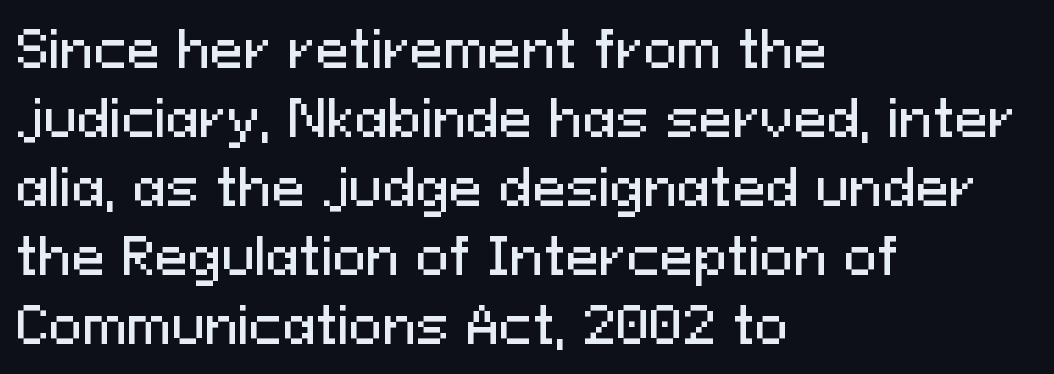
{"serif": "no", "italic": "no", "width": "normal", "stroke_contrast": "medium", "x_height": "medium", "monospaced": "no", "underline": "no", "align": "left", "line_spacing": "normal", "line_spacing_ratio": 1.38, "letter_spacing": "normal", "letter_spacing_em": 0.0, "glyph_px": 50}
